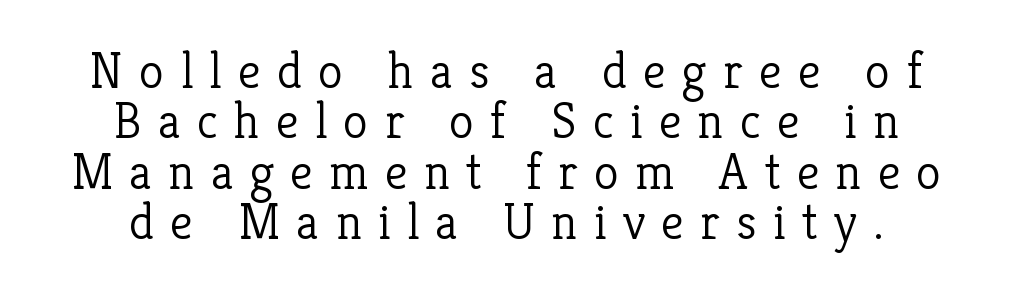
Weight: not bold — regular or lighter. Summary of vertical rhythm: compact, with narrow interline spacing. Layout note: lines centered. The letters are spread apart with noticeably loose tracking. Glance below the letters and you will spot only blank space.
